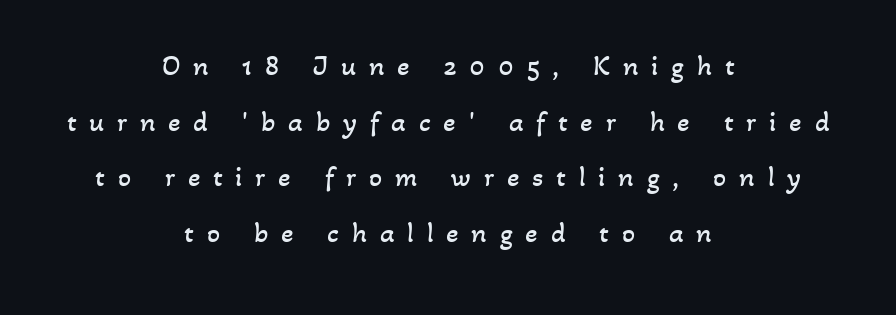
The image shows 29 px regular-weight type; set centered, loose line spacing (1.92x), unusually wide letter spacing (+0.44 em), not underlined; low stroke contrast and a small x-height.
